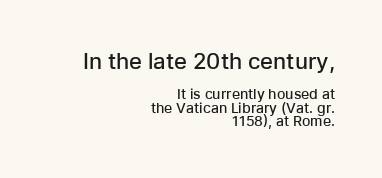
Right-aligned paragraph, ragged on the left. Check under the words: just untouched page. Does the lettering tilt? It doesn't — this is upright. Whoever set this chose condensed vertical rhythm over breathing room.
